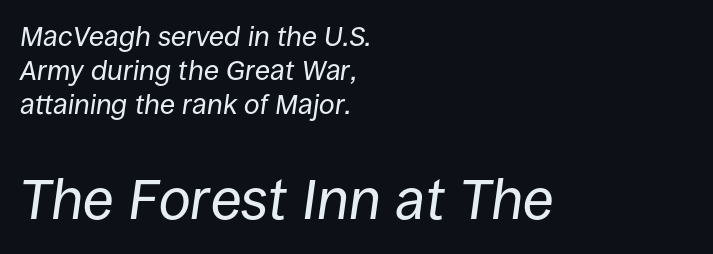
The image shows 57 px regular-weight type, italic (leaning right); set left-aligned, line spacing 1.21x, normal letter spacing, not underlined; the second (bottom) block is 2.04x larger; low stroke contrast and a large x-height.
